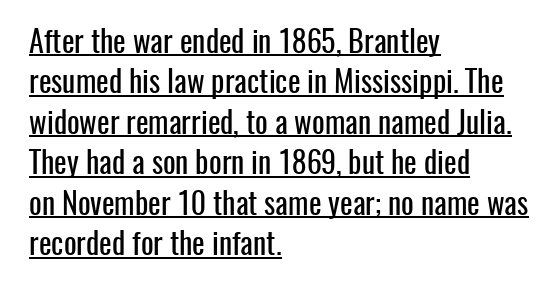
The words here are underlined. A typesetter would mark this as roman, not italic. The designer left line spacing at the default. Think of a printed novel: that variable character pitch is what you see here. Where is the straight margin? On the left. The horizontal fit of the characters is conventional and even.
